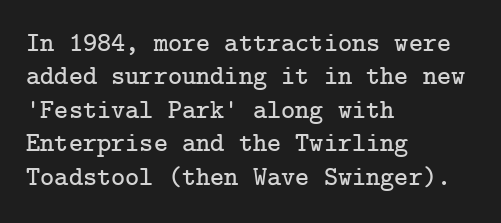
The image shows 27 px text type, upright; set left-aligned, line spacing 1.24x, normal letter spacing, not underlined.
